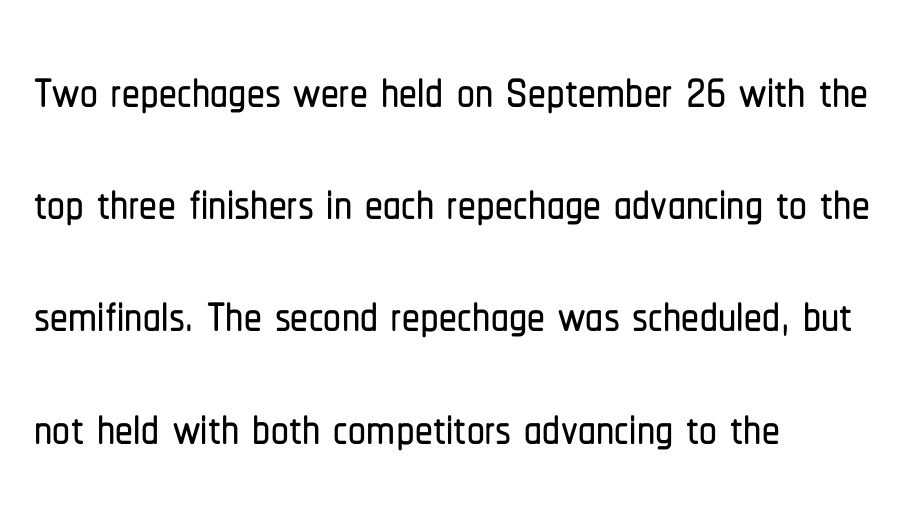
Line spacing here is normal. Examine the stroke ends and you'll find no serifs. Horizontal alignment here is leftward, the default for most running prose. Does the lettering tilt? It doesn't — this is upright. This rendering leaves character spacing at its baseline value. The passage shown is typed in a proportional face where columns would drift.
